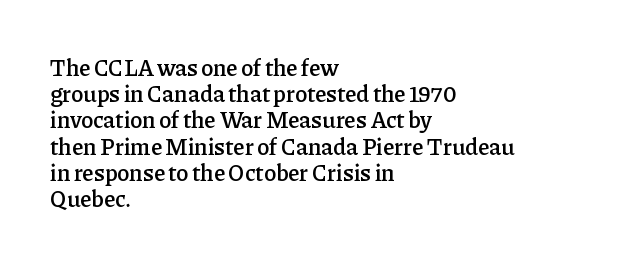
Q: Is the text bold? A: Semi-bold.
Q: Is the text italic (slanted)? A: No, it is upright.
Q: Is the text underlined? A: No.
Q: How is the paragraph aligned? A: Left-aligned.
Q: Is the spacing between letters normal or unusually wide? A: Normal.
Q: Is the spacing between lines tight, normal or loose? A: Tight.
